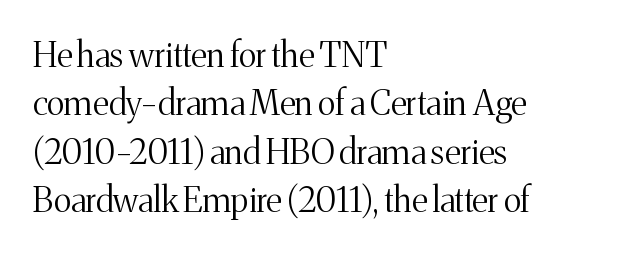
{"serif": "yes", "italic": "no", "bold": "no", "weight": "light", "width": "normal", "stroke_contrast": "medium", "x_height": "medium", "monospaced": "no", "underline": "no", "align": "left", "line_spacing": "normal", "line_spacing_ratio": 1.42, "letter_spacing": "normal", "letter_spacing_em": 0.0, "glyph_px": 34}
